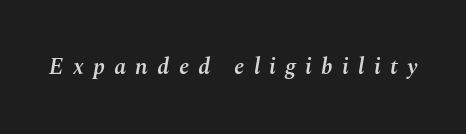
Q: Is the text bold? A: Semi-bold.
Q: Is the text italic (slanted)? A: Yes, it leans right by about 10 degrees.
Q: Is the text underlined? A: No.
Q: Is the spacing between letters normal or unusually wide? A: Unusually wide.
